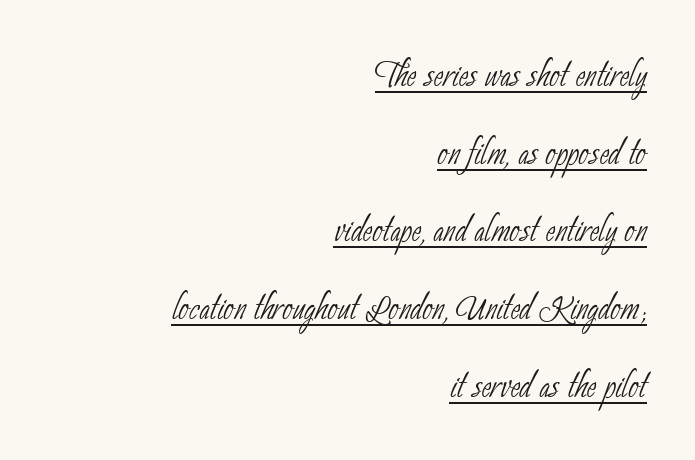
Which margin do the lines hug? The right one — the left edge is uneven. Underlining? Definitely there. A quiet, ordinary-to-light weight characterises the typeface. The letterforms sit shoulder to shoulder at normal distance.
